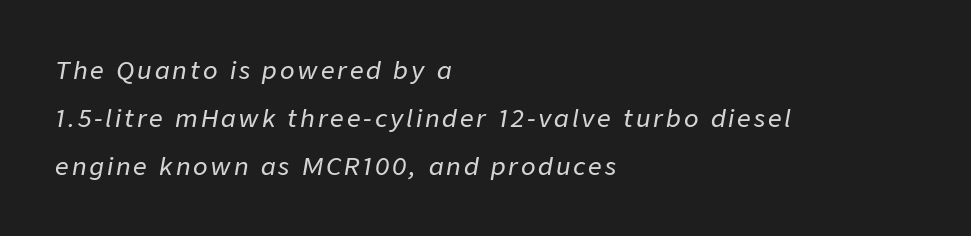
{"italic": "yes", "lean": "right", "slant_degrees": 9, "underline": "no", "align": "left", "line_spacing": "loose", "line_spacing_ratio": 1.99, "glyph_px": 24}
